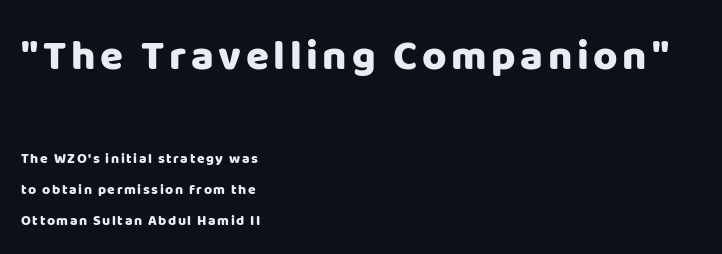
Q: Is the text italic (slanted)? A: No, it is upright.
Q: Is the typeface a serif or a sans-serif typeface? A: Sans-serif.
Q: Is the text underlined? A: No.
Q: How is the paragraph aligned? A: Left-aligned.
Q: Is the spacing between lines tight, normal or loose? A: Loose.
Q: Which block of text is set in a larger size, the first (top) or the second (bottom)? A: The first (top) one.
Q: Width (condensed, normal, or wide)? A: Normal.
Q: Stroke contrast? A: Low.
Q: x-height? A: Large.
Q: Monospaced? A: No.
